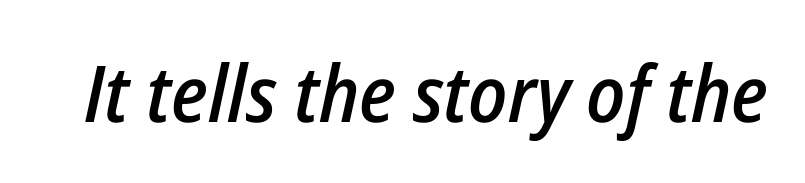
Q: Is the text bold? A: Semi-bold.
Q: Is the text italic (slanted)? A: Yes, it leans right by about 12 degrees.
Q: Is the text underlined? A: No.
Q: Is the spacing between letters normal or unusually wide? A: Normal.
Q: Width (condensed, normal, or wide)? A: Condensed.
Q: Stroke contrast? A: Low.
Q: x-height? A: Medium.
Q: Monospaced? A: No.
